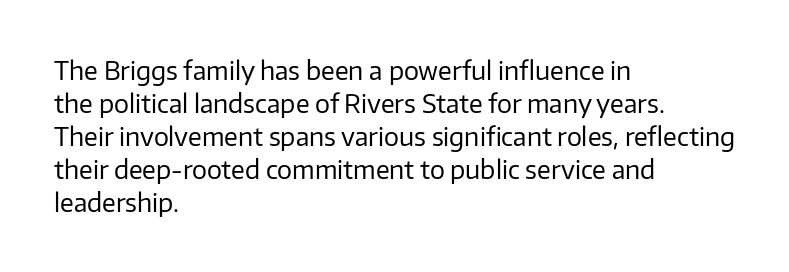
Q: Is the text bold? A: No.
Q: Is the text italic (slanted)? A: No, it is upright.
Q: Is the text underlined? A: No.
Q: How is the paragraph aligned? A: Left-aligned.
Q: Is the spacing between letters normal or unusually wide? A: Normal.
Q: Is the spacing between lines tight, normal or loose? A: Normal.
